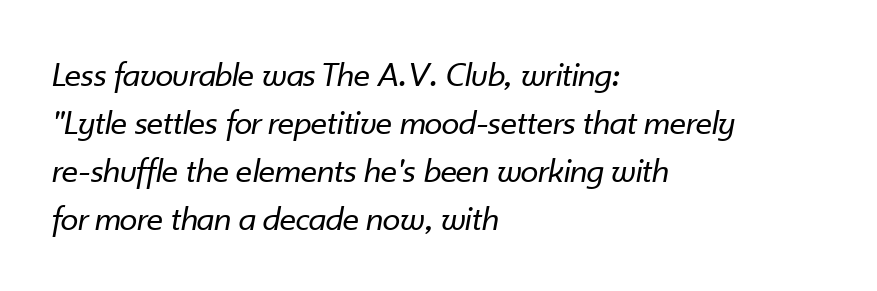
The strip under each line holds only bare page. Note the varied advance widths — an 'i' is clearly narrower than an 'm'. Designer's note — italics engaged. Look at the tracking — it's just the regular setting, nothing added. The rows are spaced the way most documents space them. The text block is weighted toward the left margin, trailing off unevenly rightward.
